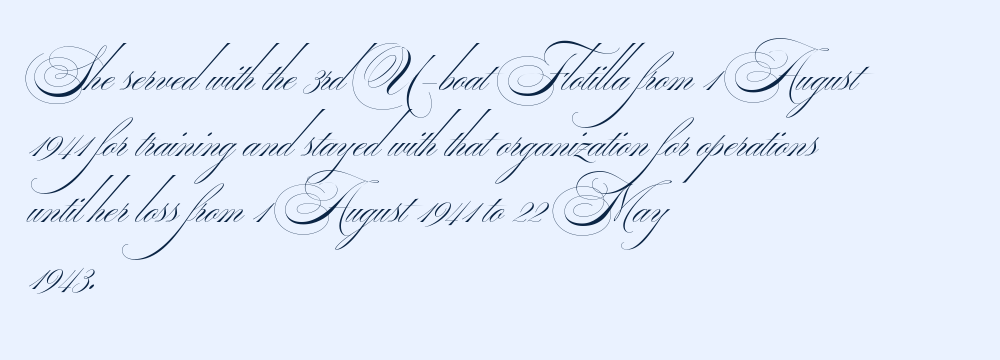
The specimen omits any rule beneath the text block's lines. This block has exactly the height ordinary leading produces. The type is set solid horizontally, with unmodified tracking. This sample uses a sans-serif face. A student would call this left alignment; a typographer would say flush left, rag right. Do the characters align in a grid? No, the font is proportional.
